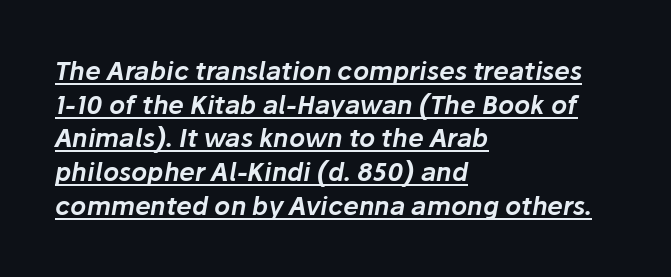
The image shows 25 px text type, italic (leaning right); set left-aligned, normal line spacing (1.35x), normal letter spacing, underlined.
